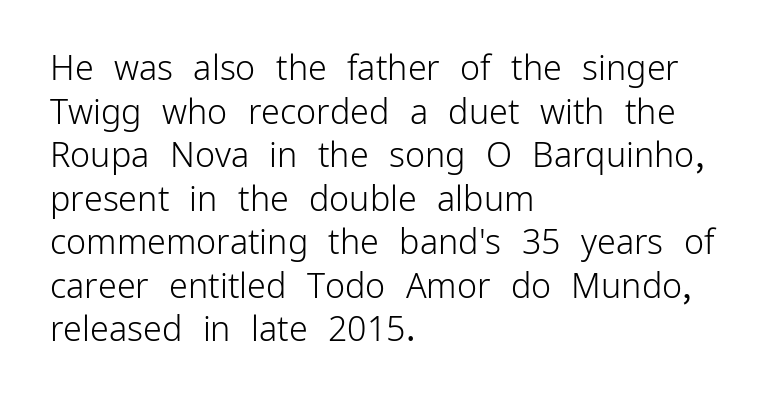
{"serif": "no", "italic": "no", "bold": "no", "weight": "light", "width": "normal", "stroke_contrast": "low", "x_height": "medium", "monospaced": "no", "underline": "no", "align": "left", "line_spacing": "normal", "line_spacing_ratio": 1.28, "letter_spacing": "normal", "letter_spacing_em": 0.0, "glyph_px": 34}
